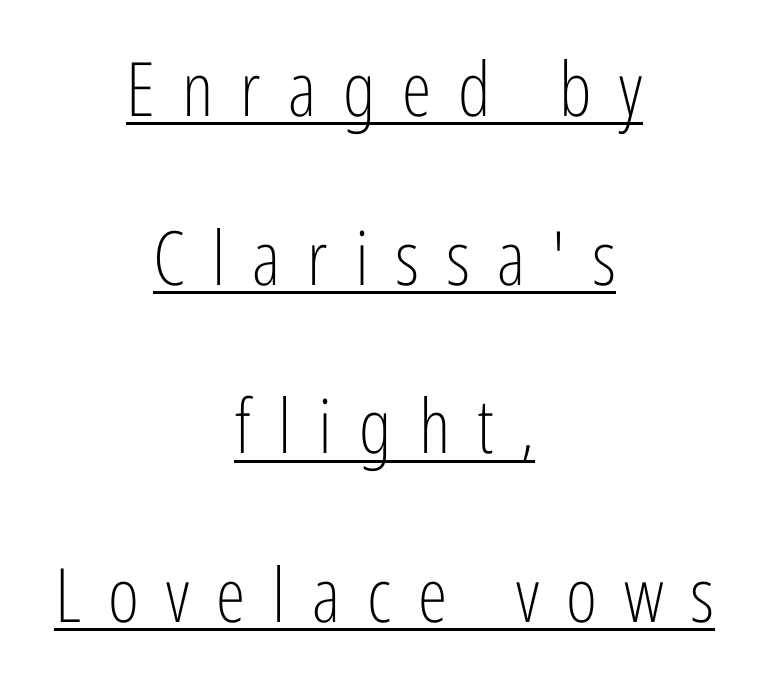
Q: Is the text bold? A: No.
Q: Is the text italic (slanted)? A: No, it is upright.
Q: Is the typeface a serif or a sans-serif typeface? A: Sans-serif.
Q: Is the text underlined? A: Yes.
Q: How is the paragraph aligned? A: Centered.
Q: Is the spacing between letters normal or unusually wide? A: Unusually wide.
Q: Is the spacing between lines tight, normal or loose? A: Loose.
Q: Width (condensed, normal, or wide)? A: Condensed.
Q: Stroke contrast? A: Low.
Q: x-height? A: Medium.
Q: Monospaced? A: No.
